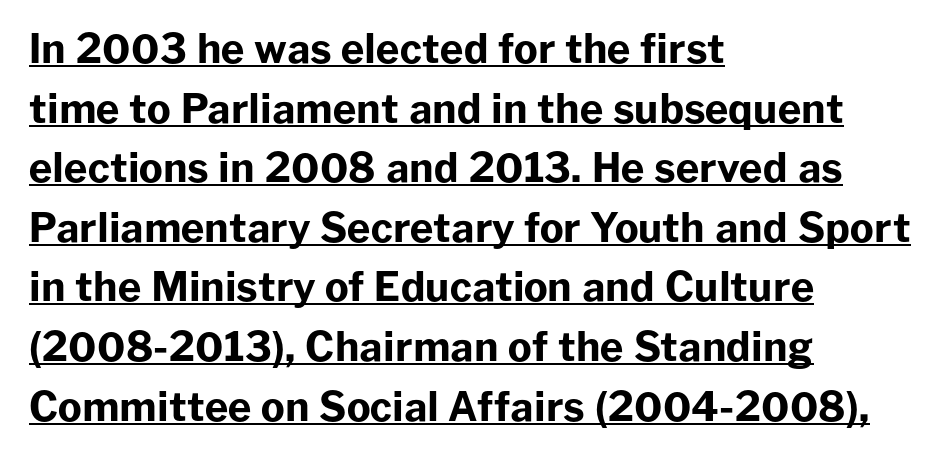
The text block is weighted toward the left margin, trailing off unevenly rightward. Think of a printed novel: that variable character pitch is what you see here. These lines keep a tight, regular rhythm from letter to letter. Regarding serifs, this sample does without them. Nope, not italic — everything's standing straight.
